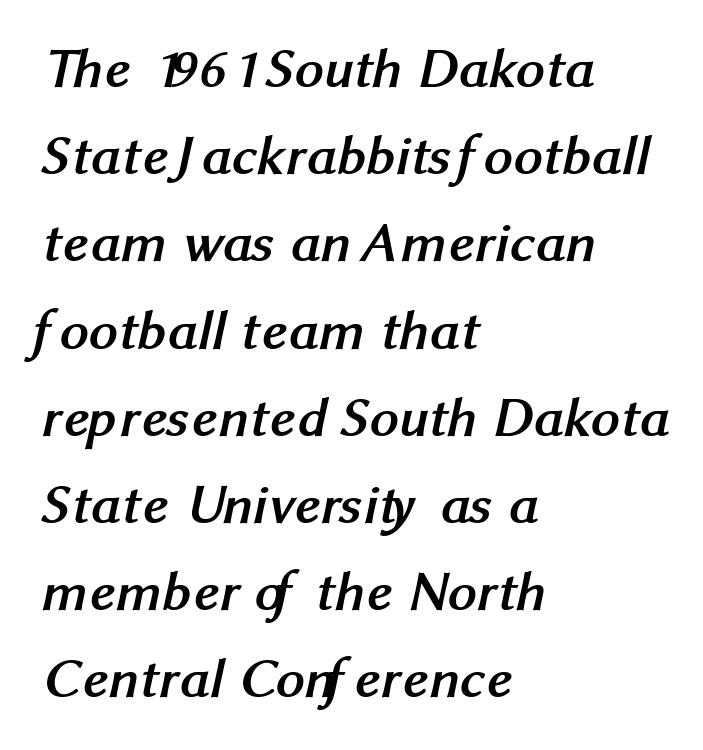
The image shows 57 px semibold sans-serif type; set left-aligned, normal line spacing (1.53x), normal letter spacing, not underlined; medium stroke contrast and a medium x-height.
